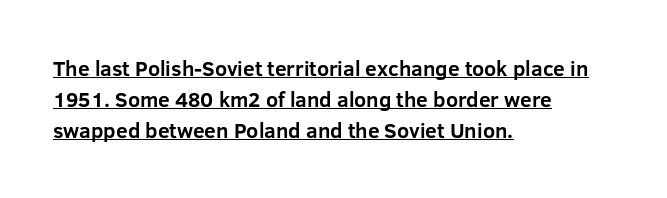
{"italic": "no", "bold": "yes", "underline": "yes", "align": "left", "line_spacing": "normal", "line_spacing_ratio": 1.48, "letter_spacing": "normal", "letter_spacing_em": 0.0, "glyph_px": 21}
